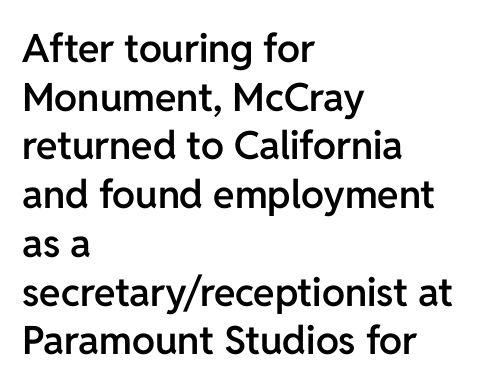
Decoration check: the copy has no underline. You can tell from the bare stems that sans-serif type was used. Typesetter's note: demi weight, one step under bold. It's the straight-up-and-down kind of type. The rendering anchors every line to the left-hand side.
